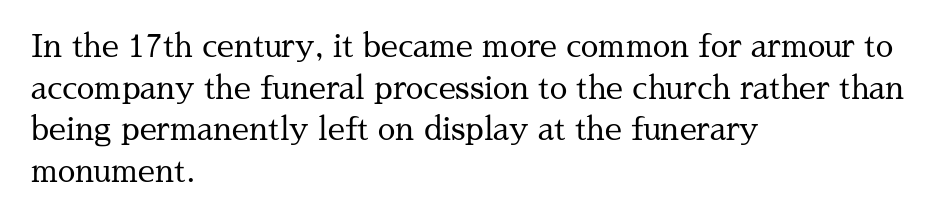
Q: Is the text bold? A: No.
Q: Is the text italic (slanted)? A: No, it is upright.
Q: Is the typeface a serif or a sans-serif typeface? A: Serif.
Q: Is the text underlined? A: No.
Q: How is the paragraph aligned? A: Left-aligned.
Q: Is the spacing between letters normal or unusually wide? A: Normal.
Q: Is the spacing between lines tight, normal or loose? A: Normal.
Q: Width (condensed, normal, or wide)? A: Normal.
Q: Stroke contrast? A: Medium.
Q: x-height? A: Medium.
Q: Monospaced? A: No.
